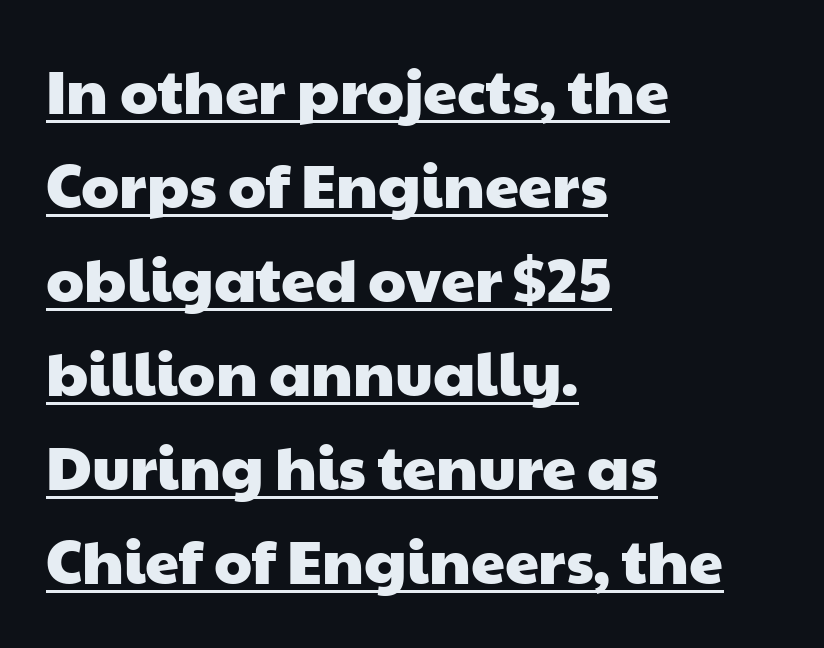
Q: Is the typeface a serif or a sans-serif typeface? A: Sans-serif.
Q: Is the text underlined? A: Yes.
Q: How is the paragraph aligned? A: Left-aligned.
Q: Is the spacing between letters normal or unusually wide? A: Normal.
Q: Is the spacing between lines tight, normal or loose? A: Normal.
Q: Width (condensed, normal, or wide)? A: Wide.
Q: Stroke contrast? A: Low.
Q: x-height? A: Medium.
Q: Monospaced? A: No.
